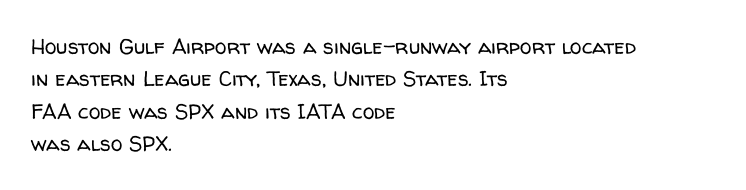
The image shows 21 px text type, upright; set left-aligned, normal line spacing (1.54x), normal letter spacing, not underlined.
